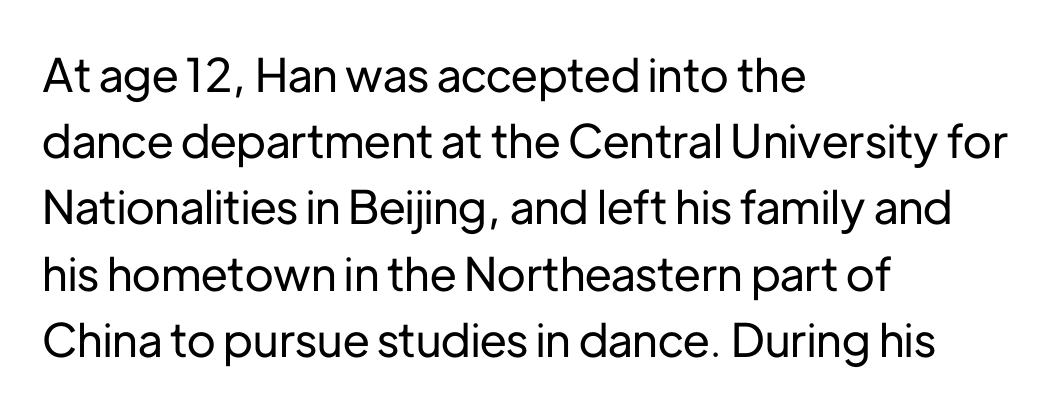
The image shows 46 px sans-serif type, upright; set left-aligned, normal line spacing (1.44x), normal letter spacing, not underlined; low stroke contrast and a medium x-height.
